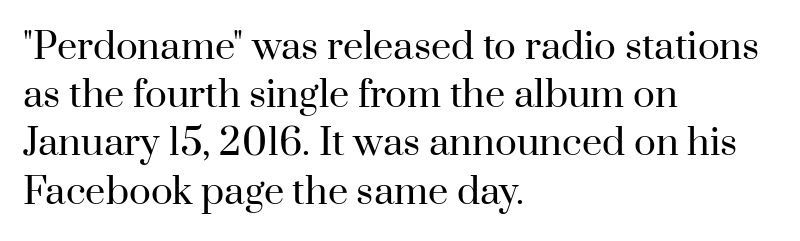
Q: Is the text bold? A: No.
Q: Is the text italic (slanted)? A: No, it is upright.
Q: Is the typeface a serif or a sans-serif typeface? A: Serif.
Q: Is the text underlined? A: No.
Q: How is the paragraph aligned? A: Left-aligned.
Q: Is the spacing between letters normal or unusually wide? A: Normal.
Q: Is the spacing between lines tight, normal or loose? A: Normal.
Q: Width (condensed, normal, or wide)? A: Normal.
Q: Stroke contrast? A: High.
Q: x-height? A: Small.
Q: Monospaced? A: No.
